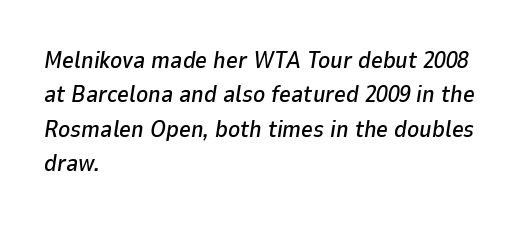
{"italic": "yes", "lean": "right", "slant_degrees": 9, "underline": "no", "align": "left", "line_spacing": "normal", "line_spacing_ratio": 1.5, "letter_spacing": "normal", "letter_spacing_em": 0.0, "glyph_px": 23}
